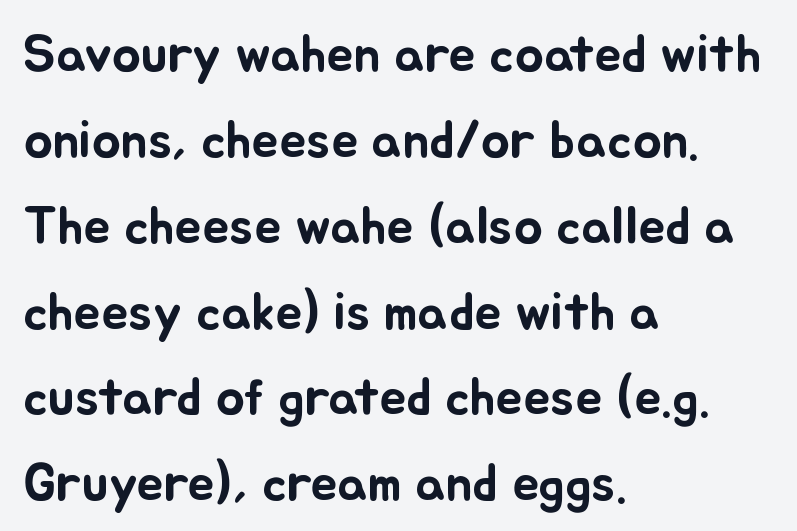
The image shows 54 px text type, upright; set left-aligned, normal line spacing (1.59x), normal letter spacing, not underlined; low stroke contrast and a small x-height.
